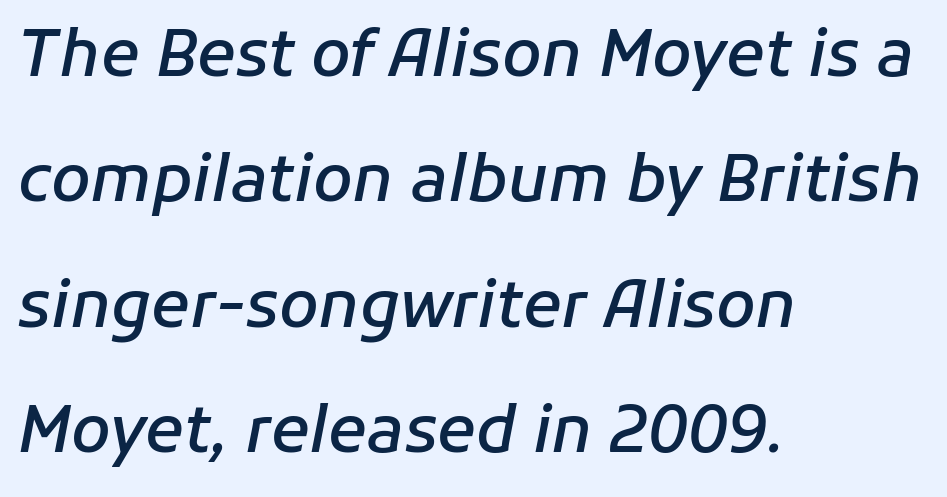
{"italic": "yes", "lean": "right", "slant_degrees": 11, "bold": "semi", "weight": "semibold", "width": "normal", "stroke_contrast": "low", "x_height": "medium", "monospaced": "no", "underline": "no", "align": "left", "line_spacing": "loose", "line_spacing_ratio": 1.96, "letter_spacing": "normal", "letter_spacing_em": 0.0, "glyph_px": 64}
